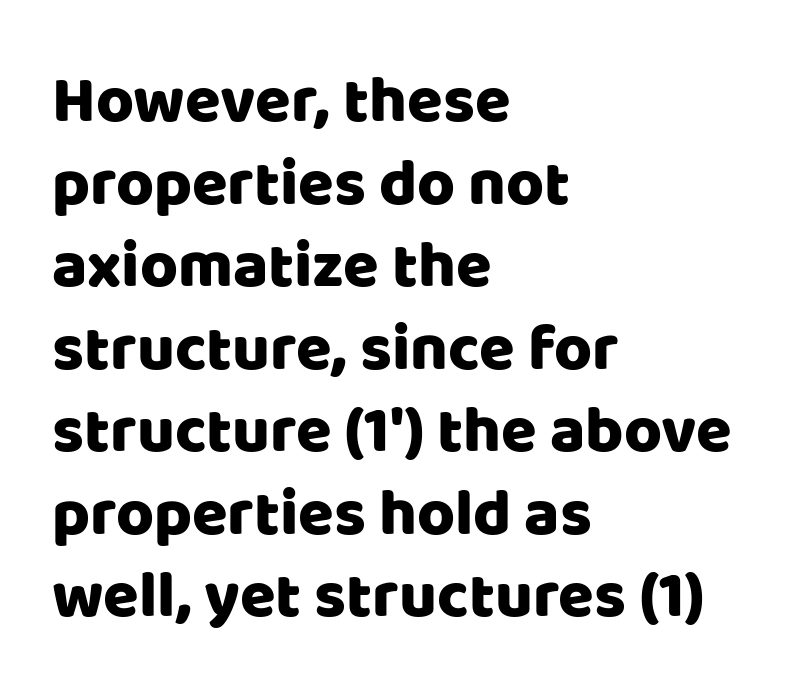
{"serif": "no", "italic": "no", "width": "normal", "stroke_contrast": "low", "x_height": "large", "monospaced": "no", "underline": "no", "align": "left", "line_spacing": "normal", "line_spacing_ratio": 1.27, "letter_spacing": "normal", "letter_spacing_em": 0.0, "glyph_px": 65}
